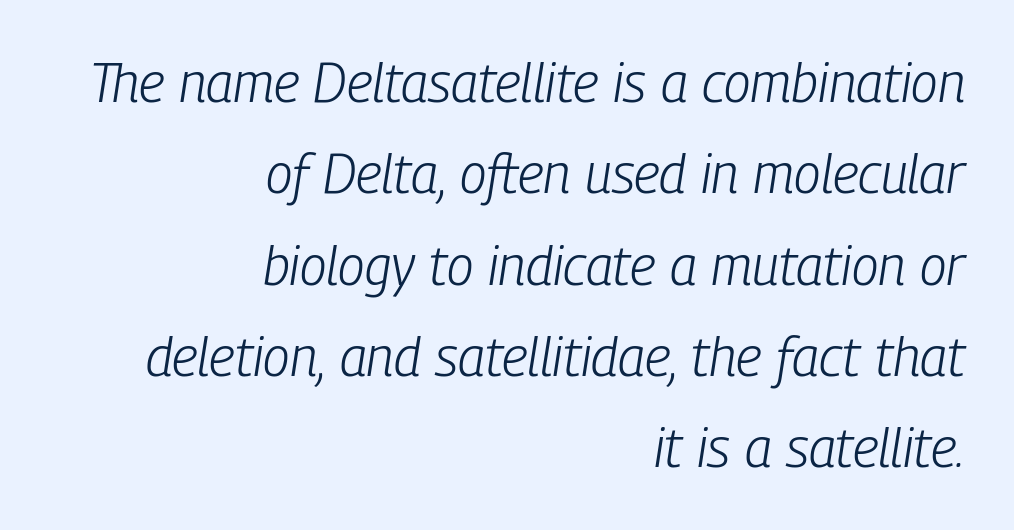
Q: Is the text bold? A: No.
Q: Is the text italic (slanted)? A: Yes, it leans right by about 9 degrees.
Q: Is the text underlined? A: No.
Q: How is the paragraph aligned? A: Right-aligned.
Q: Is the spacing between letters normal or unusually wide? A: Normal.
Q: Is the spacing between lines tight, normal or loose? A: Normal.
Q: Width (condensed, normal, or wide)? A: Condensed.
Q: Stroke contrast? A: Low.
Q: x-height? A: Medium.
Q: Monospaced? A: No.
